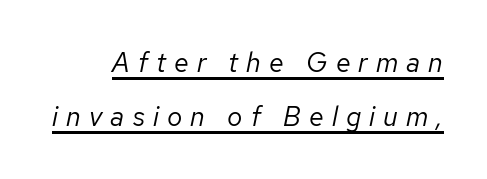
The image shows 27 px text type, italic (leaning right); set loose line spacing (1.99x), unusually wide letter spacing (+0.3 em), underlined.
